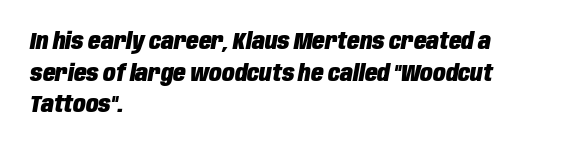
Q: Is the text bold? A: Yes.
Q: Is the text italic (slanted)? A: Yes, it leans right by about 10 degrees.
Q: Is the text underlined? A: No.
Q: How is the paragraph aligned? A: Left-aligned.
Q: Is the spacing between letters normal or unusually wide? A: Normal.
Q: Is the spacing between lines tight, normal or loose? A: Normal.
